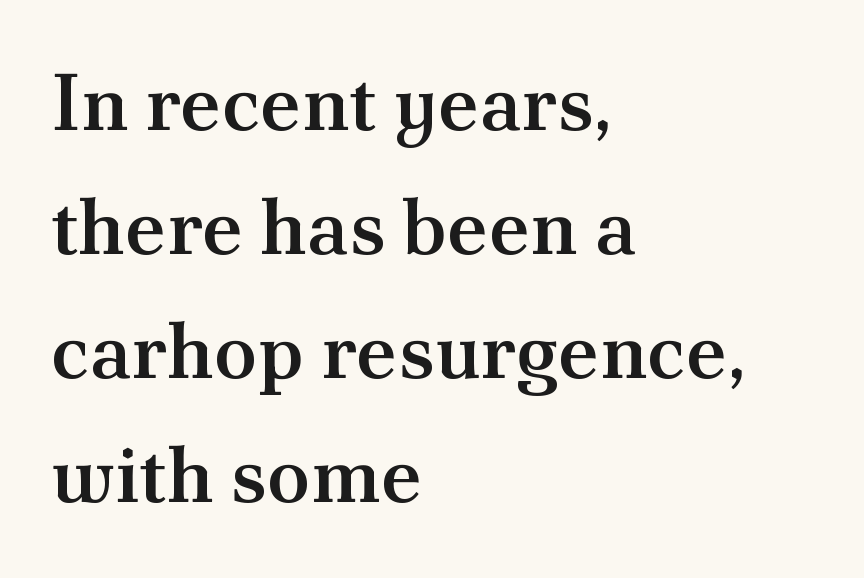
{"serif": "yes", "italic": "no", "bold": "semi", "weight": "semibold", "width": "normal", "stroke_contrast": "medium", "x_height": "small", "monospaced": "no", "underline": "no", "align": "left", "line_spacing": "normal", "line_spacing_ratio": 1.57, "letter_spacing": "normal", "letter_spacing_em": 0.0, "glyph_px": 79}
